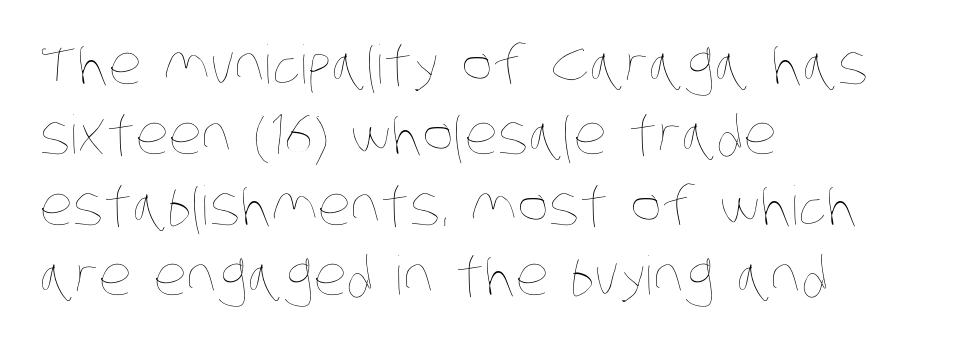
Caption: face not bold, strokes unweighted. Every row of glyphs begins at an identical x-position on the left. Varying glyph widths throughout — classic text-font behaviour. Check under the words: just untouched page. Characters follow at the spacing the type designer built in. Baseline-to-baseline distance is the conventional proportion of letter height.
